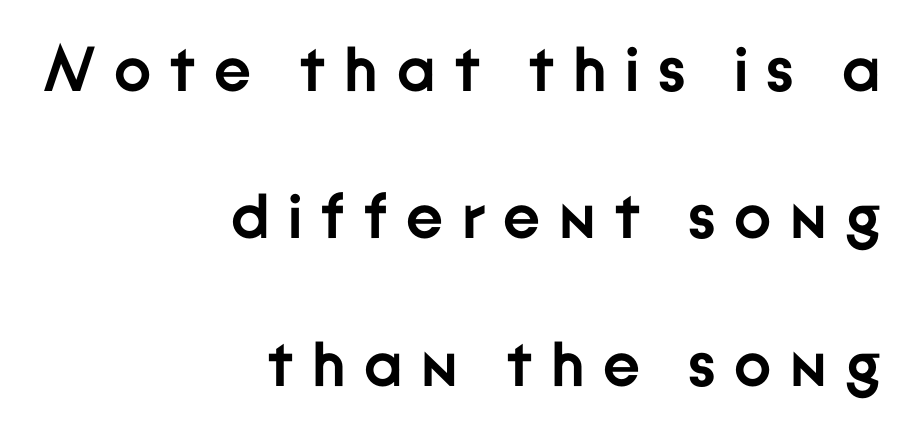
{"serif": "no", "italic": "no", "bold": "yes", "weight": "semibold", "width": "normal", "stroke_contrast": "low", "x_height": "medium", "monospaced": "no", "underline": "no", "align": "right", "line_spacing": "loose", "line_spacing_ratio": 2.34, "letter_spacing": "wide", "letter_spacing_em": 0.29, "glyph_px": 63}
